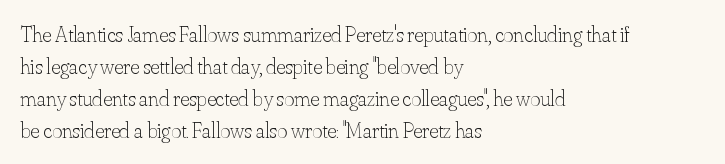
This sample uses an upright cut, with every glyph sitting square on the baseline. Check the space under the baseline: it is left empty. These lines are set flush left with a ragged right edge. Weight: not bold — regular or lighter.
